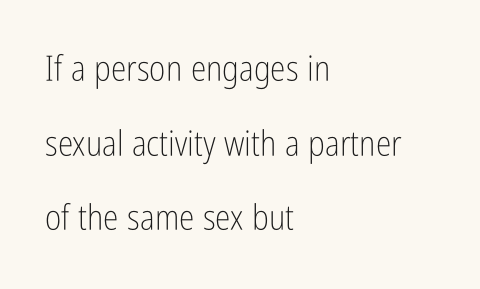
Q: Is the text bold? A: No.
Q: Is the text italic (slanted)? A: No, it is upright.
Q: Is the typeface a serif or a sans-serif typeface? A: Sans-serif.
Q: Is the text underlined? A: No.
Q: How is the paragraph aligned? A: Left-aligned.
Q: Is the spacing between letters normal or unusually wide? A: Normal.
Q: Is the spacing between lines tight, normal or loose? A: Loose.
Q: Width (condensed, normal, or wide)? A: Condensed.
Q: Stroke contrast? A: Low.
Q: x-height? A: Medium.
Q: Monospaced? A: No.
